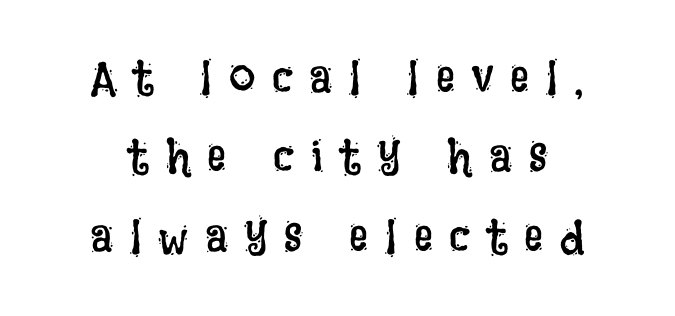
{"italic": "no", "bold": "no", "weight": "regular", "width": "condensed", "stroke_contrast": "low", "x_height": "large", "monospaced": "no", "underline": "no", "align": "center", "line_spacing": "normal", "line_spacing_ratio": 1.69, "letter_spacing": "wide", "letter_spacing_em": 0.36, "glyph_px": 47}
